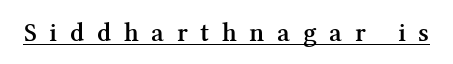
The image shows 27 px text type, upright; set unusually wide letter spacing (+0.47 em), underlined.
